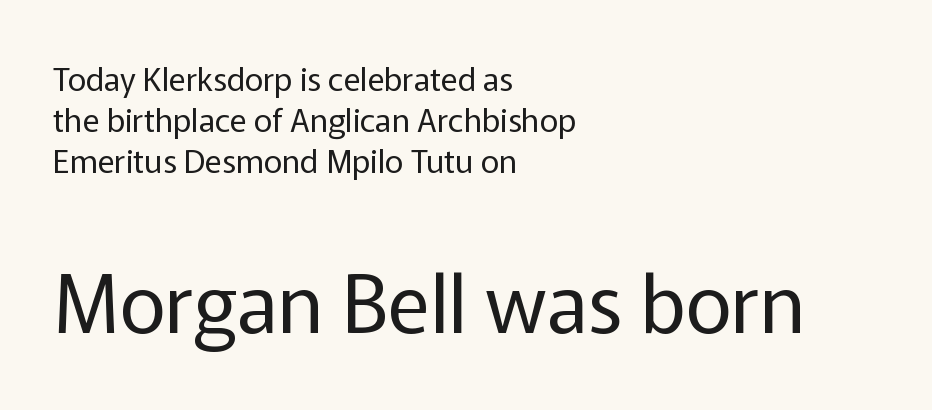
{"serif": "no", "italic": "no", "bold": "no", "weight": "regular", "width": "normal", "stroke_contrast": "low", "x_height": "medium", "monospaced": "no", "underline": "no", "align": "left", "line_spacing": "normal", "line_spacing_ratio": 1.28, "letter_spacing": "normal", "letter_spacing_em": 0.0, "larger_block": "second", "size_ratio": 2.5, "glyph_px": 80}
